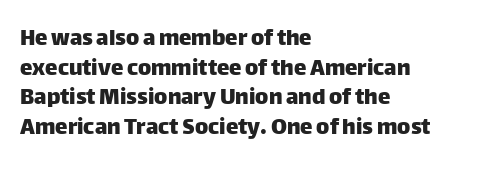
Words float on clear page, feet unadorned. There is no visible air inserted between adjacent glyphs. Ascenders rise straight up at ninety degrees. Casual observation: everything's shoved over to the left.
